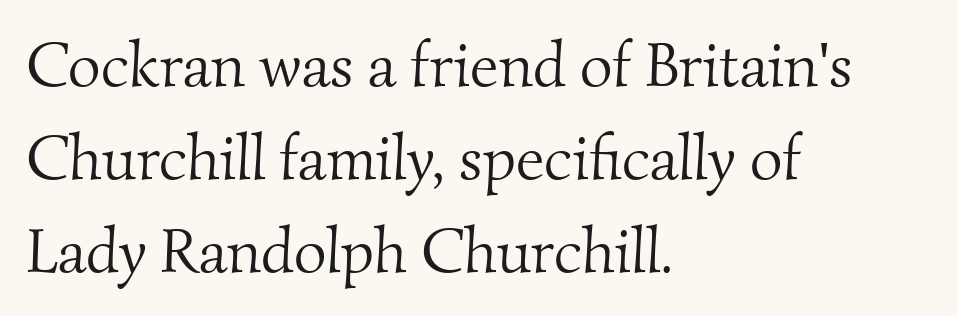
Q: Is the text bold? A: No.
Q: Is the typeface a serif or a sans-serif typeface? A: Serif.
Q: Is the text underlined? A: No.
Q: How is the paragraph aligned? A: Left-aligned.
Q: Is the spacing between letters normal or unusually wide? A: Normal.
Q: Is the spacing between lines tight, normal or loose? A: Normal.
Q: Width (condensed, normal, or wide)? A: Normal.
Q: Stroke contrast? A: Medium.
Q: x-height? A: Small.
Q: Monospaced? A: No.
